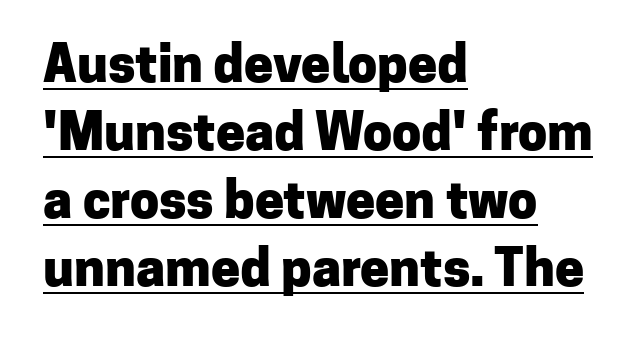
You can see a thin bar hugging the bottom of the glyphs. This sample uses an upright cut, with every glyph sitting square on the baseline. These lines keep a tight, regular rhythm from letter to letter. This is heavy type, rendered in bold. Looks like regular typesetting: each glyph gets only the width it needs. You can tell from the bare stems that sans-serif type was used.
